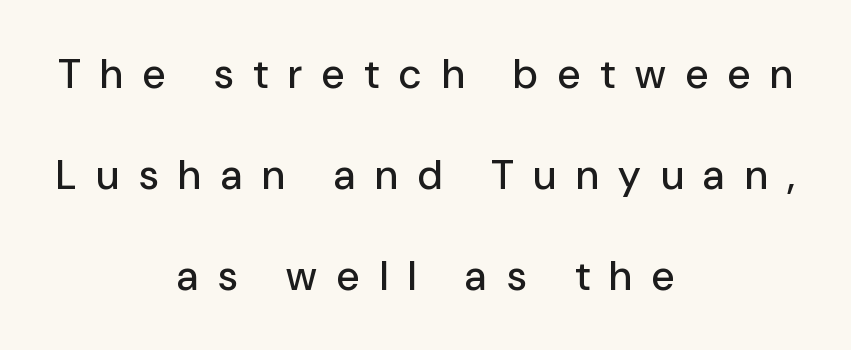
{"serif": "no", "italic": "no", "width": "normal", "stroke_contrast": "low", "x_height": "medium", "monospaced": "no", "underline": "no", "align": "center", "line_spacing": "loose", "line_spacing_ratio": 2.46, "letter_spacing": "wide", "letter_spacing_em": 0.49, "glyph_px": 41}
